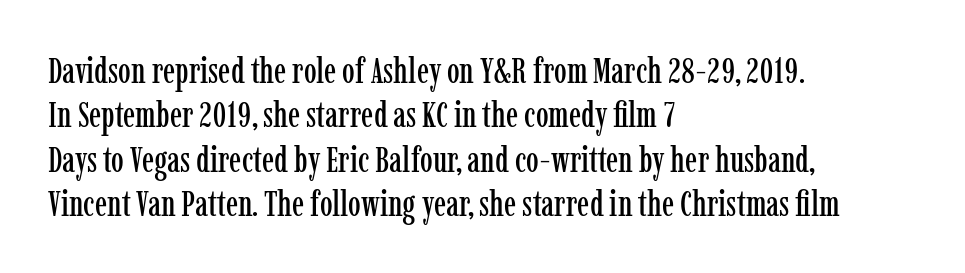
{"serif": "yes", "italic": "no", "width": "condensed", "stroke_contrast": "low", "x_height": "medium", "monospaced": "no", "underline": "no", "align": "left", "line_spacing_ratio": 1.23, "letter_spacing": "normal", "letter_spacing_em": 0.0, "glyph_px": 36}
